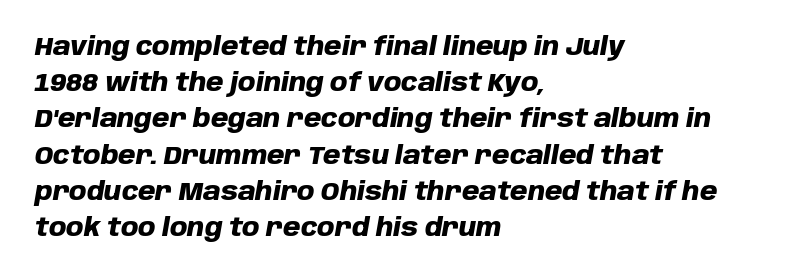
Words float on clear page, feet unadorned. Notice how the stems are inclined rather than vertical — that's the hallmark of italics. The rows are spaced the way most documents space them. In terms of weight, the rendering is a true, heavy bold.
